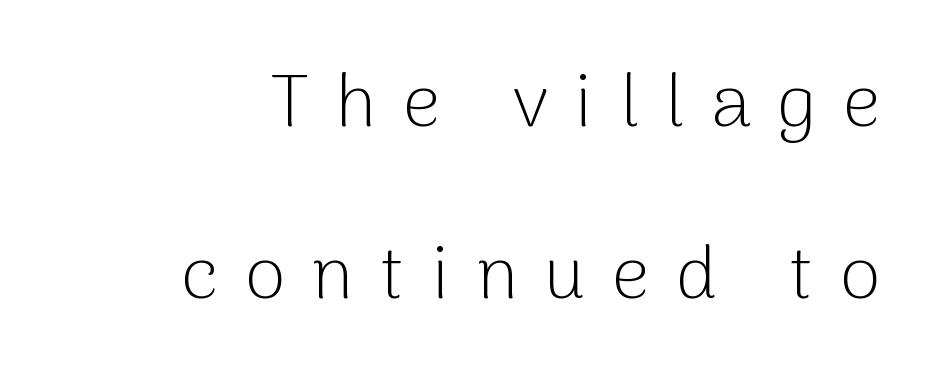
Q: Is the text bold? A: No.
Q: Is the text italic (slanted)? A: No, it is upright.
Q: Is the typeface a serif or a sans-serif typeface? A: Sans-serif.
Q: Is the text underlined? A: No.
Q: How is the paragraph aligned? A: Right-aligned.
Q: Is the spacing between letters normal or unusually wide? A: Unusually wide.
Q: Is the spacing between lines tight, normal or loose? A: Loose.
Q: Width (condensed, normal, or wide)? A: Normal.
Q: Stroke contrast? A: Low.
Q: x-height? A: Medium.
Q: Monospaced? A: No.
